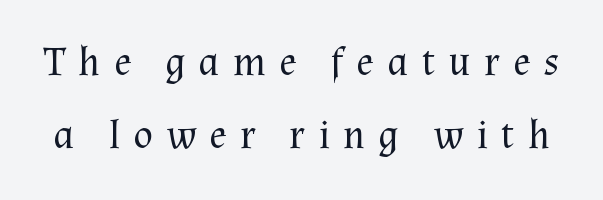
{"italic": "no", "bold": "no", "weight": "regular", "width": "normal", "stroke_contrast": "medium", "x_height": "medium", "monospaced": "no", "underline": "no", "line_spacing_ratio": 1.79, "letter_spacing": "wide", "letter_spacing_em": 0.32, "glyph_px": 41}
